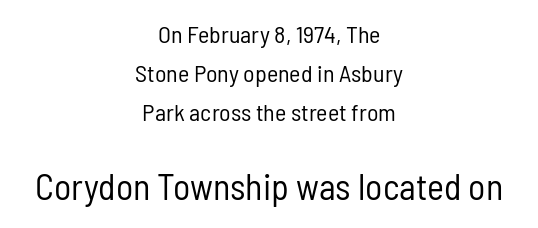
Q: Is the text bold? A: No.
Q: Is the text italic (slanted)? A: No, it is upright.
Q: Is the typeface a serif or a sans-serif typeface? A: Sans-serif.
Q: Is the text underlined? A: No.
Q: How is the paragraph aligned? A: Centered.
Q: Is the spacing between letters normal or unusually wide? A: Normal.
Q: Is the spacing between lines tight, normal or loose? A: Normal.
Q: Which block of text is set in a larger size, the first (top) or the second (bottom)? A: The second (bottom) one.
Q: Width (condensed, normal, or wide)? A: Condensed.
Q: Stroke contrast? A: Low.
Q: x-height? A: Medium.
Q: Monospaced? A: No.
